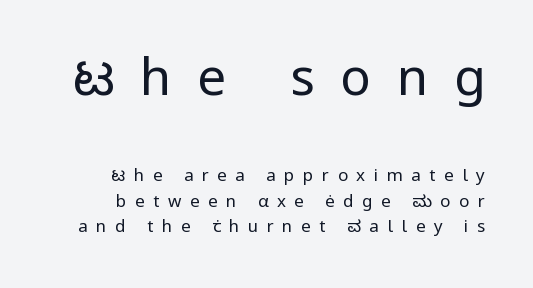
The image shows 51 px regular-weight sans-serif type, upright; set normal line spacing (1.5x), unusually wide letter spacing (+0.5 em), not underlined; the first (top) block is 3.0x larger; low stroke contrast and a medium x-height.
